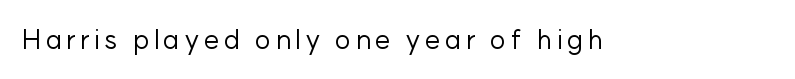
Q: Is the text bold? A: No.
Q: Is the text italic (slanted)? A: No, it is upright.
Q: Is the text underlined? A: No.
